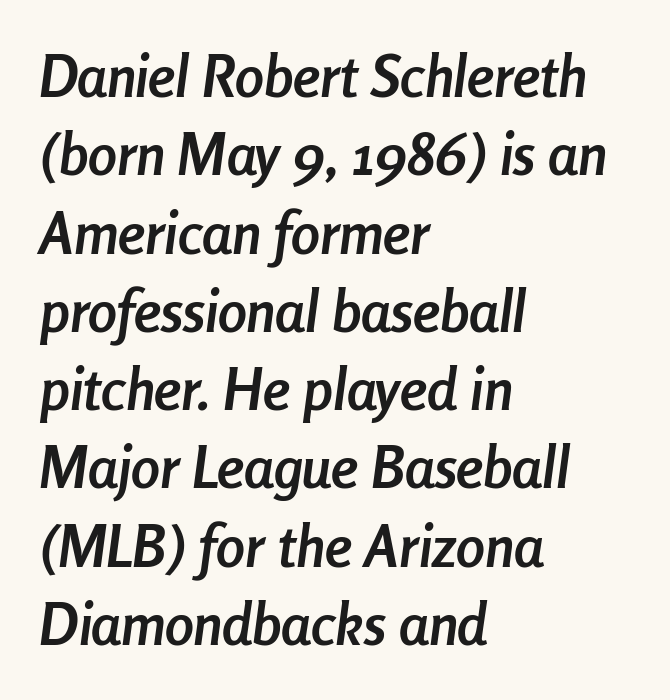
The string is rendered with underlining switched off. Is this a fixed-width face? No — the glyphs have proportional, varying widths. Students, note that the glyphs here touch the page at normal intervals. The leading is moderate, giving the passage an even texture. Slant detected: the letters are inclined. The setting favours the left margin, as ordinary paragraphs usually do.
